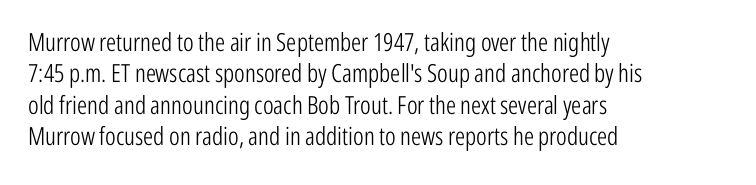
{"italic": "no", "bold": "no", "underline": "no", "align": "left", "line_spacing": "normal", "line_spacing_ratio": 1.26, "letter_spacing": "normal", "letter_spacing_em": 0.0, "glyph_px": 25}
